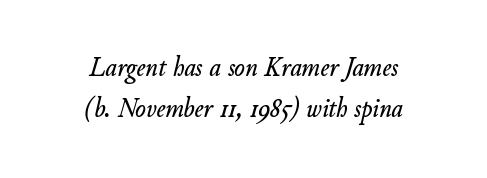
Q: Is the text italic (slanted)? A: Yes, it leans right by about 11 degrees.
Q: Is the text underlined? A: No.
Q: How is the paragraph aligned? A: Centered.
Q: Is the spacing between letters normal or unusually wide? A: Normal.
Q: Is the spacing between lines tight, normal or loose? A: Normal.
Q: Width (condensed, normal, or wide)? A: Normal.
Q: Stroke contrast? A: Low.
Q: x-height? A: Small.
Q: Monospaced? A: No.
